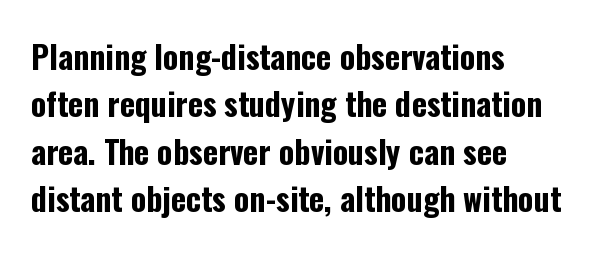
The image shows 32 px bold, condensed sans-serif type, upright; set left-aligned, normal line spacing (1.48x), normal letter spacing, not underlined; low stroke contrast and a medium x-height.
